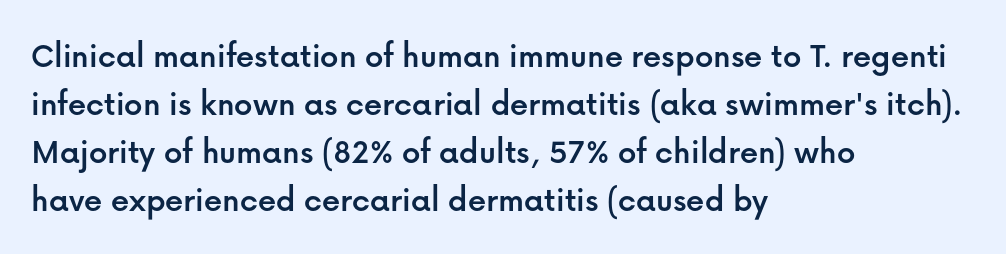
{"serif": "no", "italic": "no", "width": "normal", "stroke_contrast": "low", "x_height": "medium", "monospaced": "no", "underline": "no", "align": "left", "line_spacing": "normal", "line_spacing_ratio": 1.33, "letter_spacing": "normal", "letter_spacing_em": 0.0, "glyph_px": 36}
